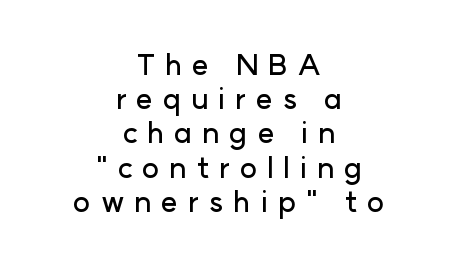
Q: Is the text italic (slanted)? A: No, it is upright.
Q: Is the typeface a serif or a sans-serif typeface? A: Sans-serif.
Q: Is the text underlined? A: No.
Q: How is the paragraph aligned? A: Centered.
Q: Is the spacing between letters normal or unusually wide? A: Unusually wide.
Q: Width (condensed, normal, or wide)? A: Normal.
Q: Stroke contrast? A: Low.
Q: x-height? A: Medium.
Q: Monospaced? A: No.
